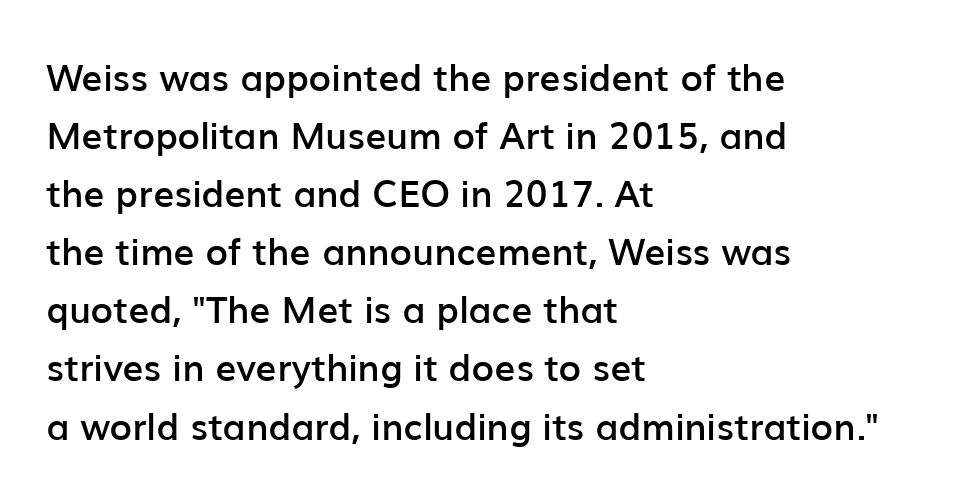
Q: Is the text bold? A: Semi-bold.
Q: Is the text italic (slanted)? A: No, it is upright.
Q: Is the typeface a serif or a sans-serif typeface? A: Sans-serif.
Q: Is the text underlined? A: No.
Q: How is the paragraph aligned? A: Left-aligned.
Q: Is the spacing between letters normal or unusually wide? A: Normal.
Q: Is the spacing between lines tight, normal or loose? A: Normal.
Q: Width (condensed, normal, or wide)? A: Normal.
Q: Stroke contrast? A: Low.
Q: x-height? A: Medium.
Q: Monospaced? A: No.
